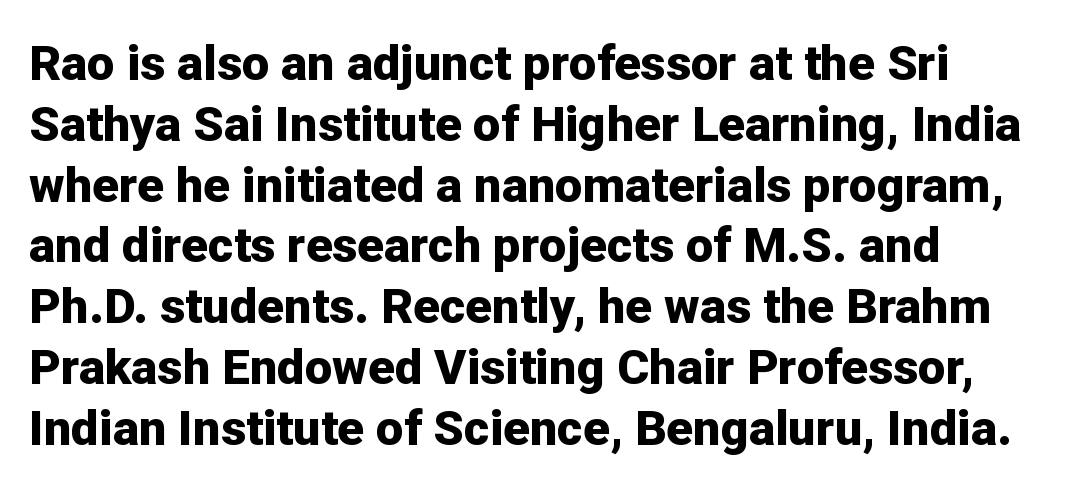
{"serif": "no", "italic": "no", "bold": "yes", "weight": "bold", "width": "normal", "stroke_contrast": "low", "x_height": "medium", "monospaced": "no", "underline": "no", "align": "left", "line_spacing_ratio": 1.24, "letter_spacing": "normal", "letter_spacing_em": 0.0, "glyph_px": 49}
